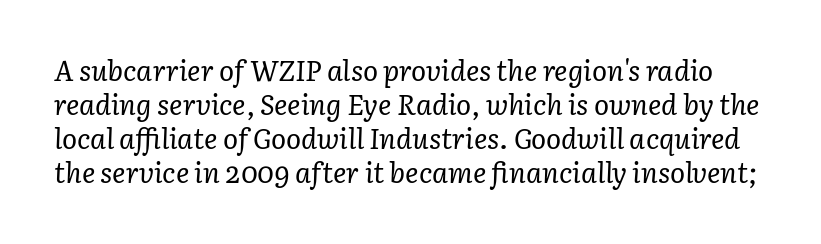
Italic? Definitely — the glyphs are oblique. The passage shown is not bold in any degree. A typesetter would call this zero additional tracking. The baseline area is clear.
